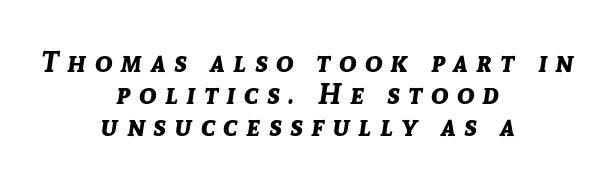
{"italic": "yes", "lean": "right", "slant_degrees": 8, "bold": "yes", "weight": "bold", "width": "normal", "stroke_contrast": "low", "x_height": "medium", "monospaced": "no", "underline": "no", "align": "center", "line_spacing": "tight", "line_spacing_ratio": 1.11, "letter_spacing": "wide", "letter_spacing_em": 0.29, "glyph_px": 29}
